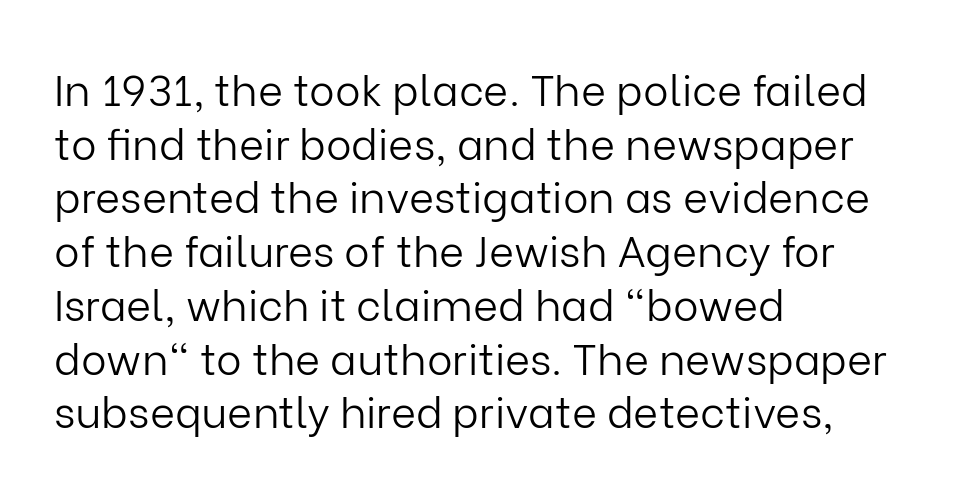
A clean baseline with only descenders dipping below it. The face looks like a standard text weight, possibly lighter. One glance says typical: line gaps are just what's usual. Note the varied advance widths — an 'i' is clearly narrower than an 'm'.
